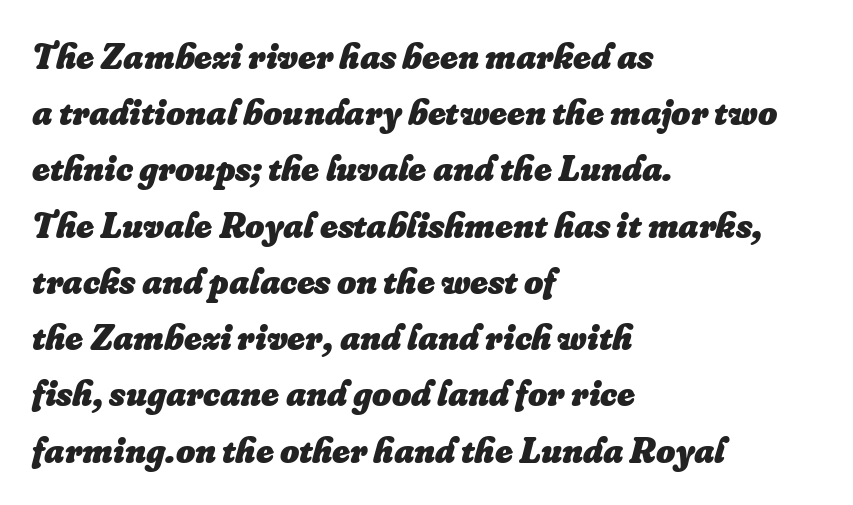
{"italic": "yes", "lean": "right", "slant_degrees": 16, "bold": "yes", "weight": "heavy", "width": "normal", "stroke_contrast": "low", "x_height": "small", "monospaced": "no", "underline": "no", "align": "left", "line_spacing": "normal", "line_spacing_ratio": 1.52, "letter_spacing": "normal", "letter_spacing_em": 0.0, "glyph_px": 37}
